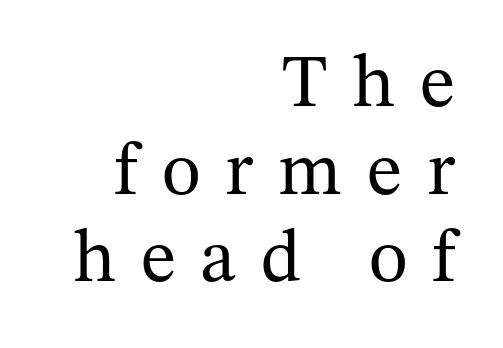
The image shows 75 px regular-weight serif type, upright; set right-aligned, line spacing 1.17x, unusually wide letter spacing (+0.33 em), not underlined; medium stroke contrast and a medium x-height.
